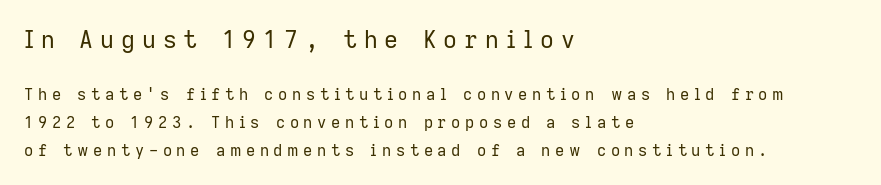
The image shows 24 px text type, upright; set left-aligned, line spacing 1.72x, unusually wide letter spacing (+0.29 em), not underlined; the first (top) block is 1.5x larger.
